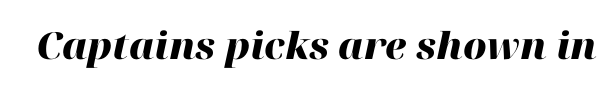
{"italic": "yes", "lean": "right", "slant_degrees": 12, "bold": "yes", "weight": "heavy", "width": "normal", "stroke_contrast": "high", "x_height": "medium", "monospaced": "no", "underline": "no", "letter_spacing": "normal", "letter_spacing_em": 0.0, "glyph_px": 37}
